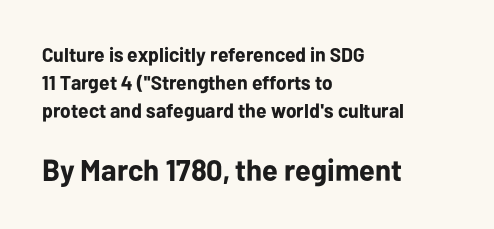
{"serif": "no", "italic": "no", "bold": "yes", "weight": "bold", "width": "normal", "stroke_contrast": "low", "x_height": "medium", "monospaced": "no", "underline": "no", "align": "left", "line_spacing": "normal", "line_spacing_ratio": 1.41, "letter_spacing": "normal", "letter_spacing_em": 0.0, "larger_block": "second", "size_ratio": 1.5, "glyph_px": 30}
